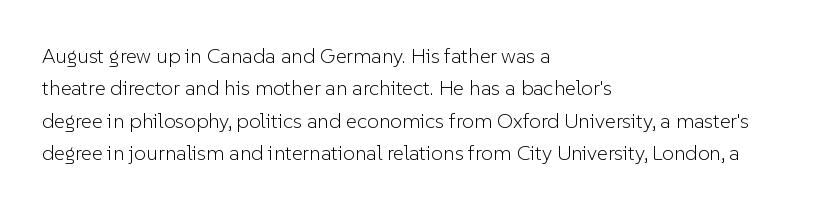
Words float on clear page, feet unadorned. Letters have the restrained weight of plain body copy at most. Horizontal alignment here is leftward, the default for most running prose. Whoever set this chose a conventional vertical rhythm. This sample uses an upright cut, with every glyph sitting square on the baseline.
